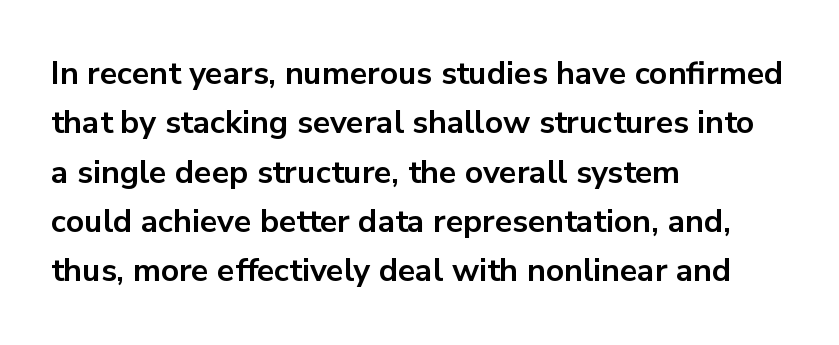
The baseline area is clear. The passage shown is typed in a proportional face where columns would drift. Italic: no, the glyphs are upright roman. These words are printed bold, with thick strokes throughout. This sample keeps an unexceptional amount of space between lines.
